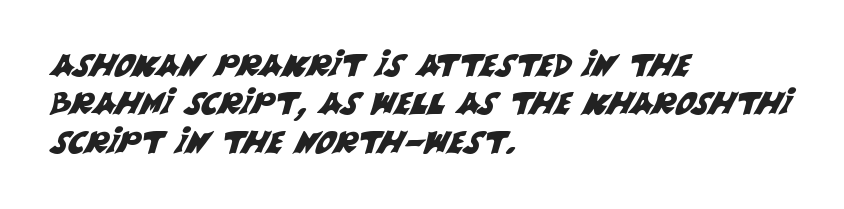
Look at the tracking — it's just the regular setting, nothing added. All the whitespace from short lines collects on the right. The face used here is proportionally spaced, like ordinary book or web type. The space directly below the letters is spotless.
